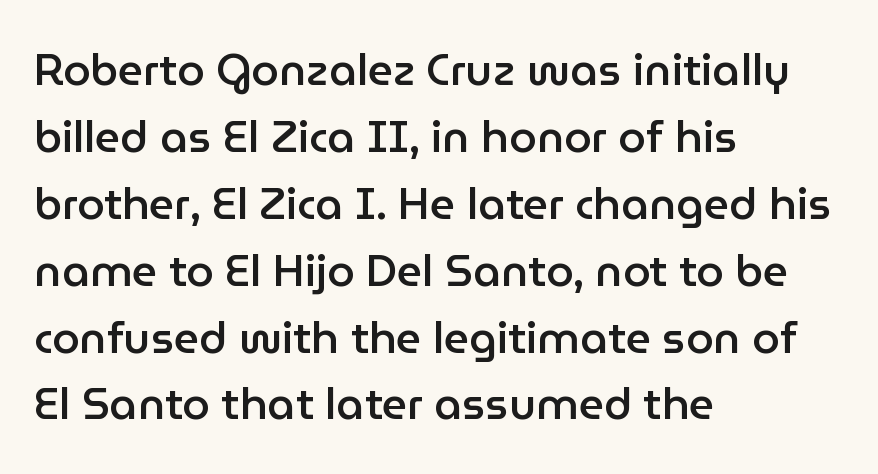
{"serif": "no", "italic": "no", "bold": "semi", "weight": "semibold", "width": "normal", "stroke_contrast": "low", "x_height": "medium", "monospaced": "no", "underline": "no", "align": "left", "line_spacing": "normal", "line_spacing_ratio": 1.52, "letter_spacing": "normal", "letter_spacing_em": 0.0, "glyph_px": 44}
